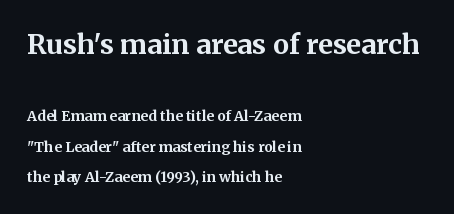
The image shows 27 px bold type, upright; set left-aligned, loose line spacing (2.18x), normal letter spacing, not underlined; the first (top) block is 1.93x larger.
